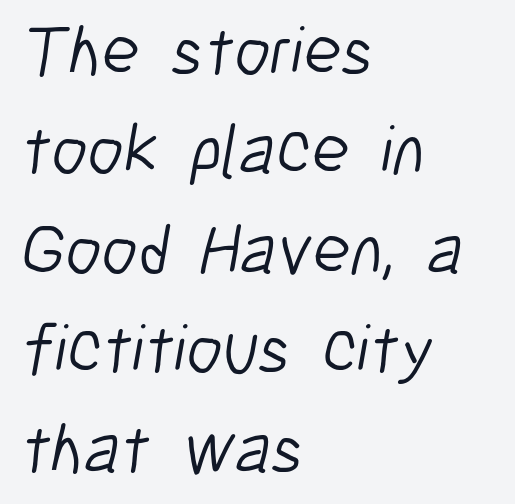
{"serif": "no", "bold": "no", "weight": "light", "width": "condensed", "stroke_contrast": "low", "x_height": "medium", "monospaced": "no", "underline": "no", "align": "left", "line_spacing": "normal", "line_spacing_ratio": 1.42, "letter_spacing": "normal", "letter_spacing_em": 0.0, "glyph_px": 70}
